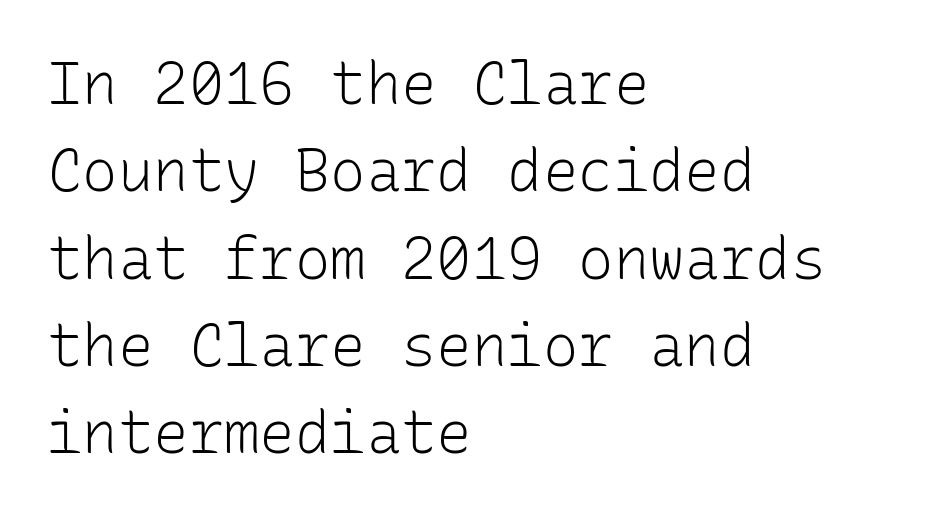
Serif or sans? Sans — the stroke terminals are bare. It's the straight-up-and-down kind of type. Do the characters align in a grid? Yes, the font is monospaced. The typeface has the unassuming heft of standard copy or less. The type is set solid horizontally, with unmodified tracking.
